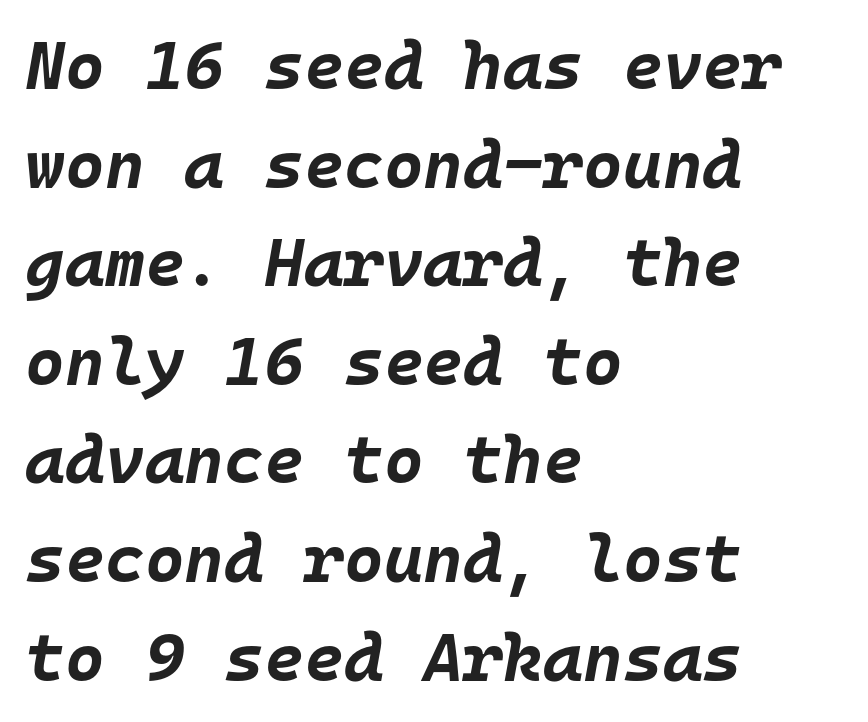
The image shows 68 px bold type, italic (leaning right), monospaced; set left-aligned, normal line spacing (1.45x), normal letter spacing, not underlined; low stroke contrast and a large x-height.
